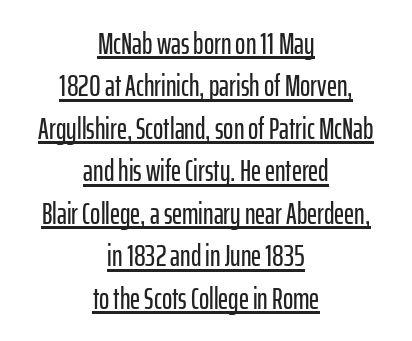
{"serif": "no", "italic": "no", "width": "condensed", "stroke_contrast": "low", "x_height": "medium", "monospaced": "no", "underline": "yes", "align": "center", "line_spacing": "normal", "line_spacing_ratio": 1.37, "letter_spacing": "normal", "letter_spacing_em": 0.0, "glyph_px": 31}
